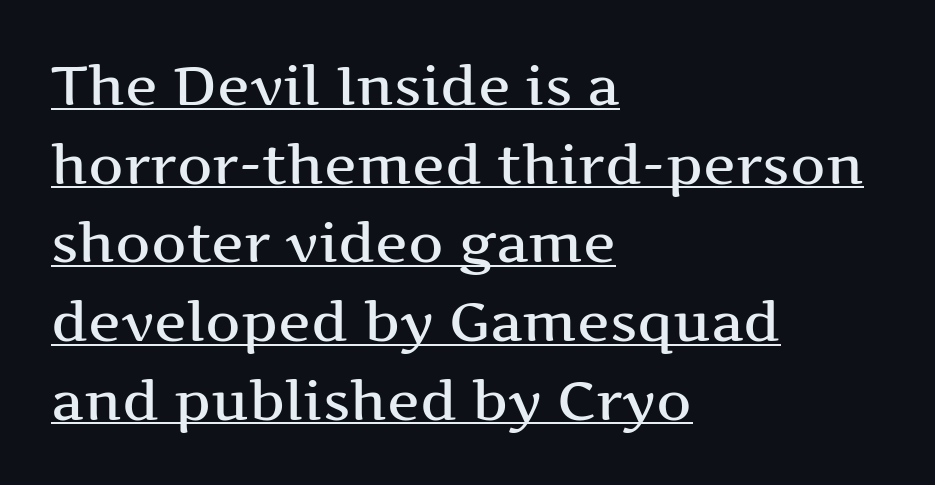
The image shows 55 px wide serif type, upright; set left-aligned, normal line spacing (1.43x), normal letter spacing, underlined; medium stroke contrast and a medium x-height.
